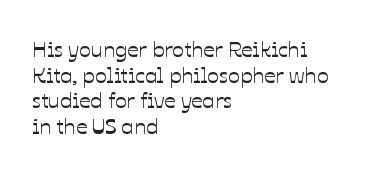
{"italic": "no", "underline": "no", "align": "left", "line_spacing_ratio": 1.16, "letter_spacing": "normal", "letter_spacing_em": 0.0, "glyph_px": 22}
